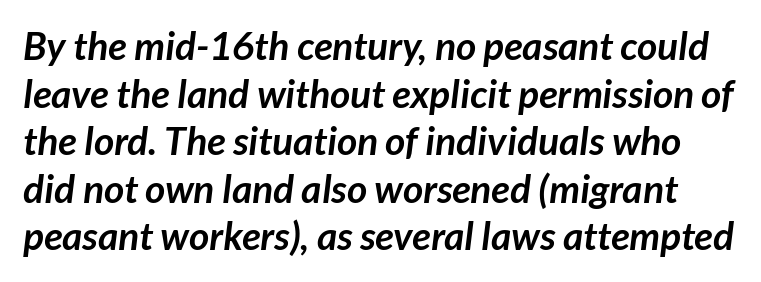
Q: Is the text bold? A: Yes.
Q: Is the typeface a serif or a sans-serif typeface? A: Sans-serif.
Q: Is the text underlined? A: No.
Q: Is the spacing between letters normal or unusually wide? A: Normal.
Q: Width (condensed, normal, or wide)? A: Normal.
Q: Stroke contrast? A: Low.
Q: x-height? A: Medium.
Q: Monospaced? A: No.
